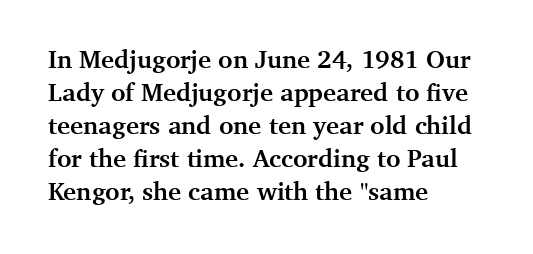
The image shows 25 px bold type, upright; set left-aligned, normal line spacing (1.32x), normal letter spacing, not underlined.
